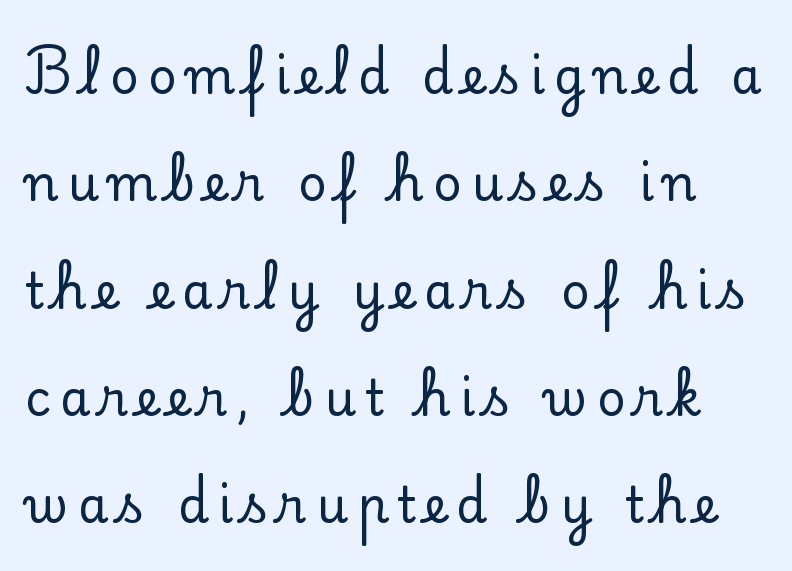
The image shows 49 px serif type, upright; set loose line spacing (2.19x), not underlined; low stroke contrast and a small x-height.
